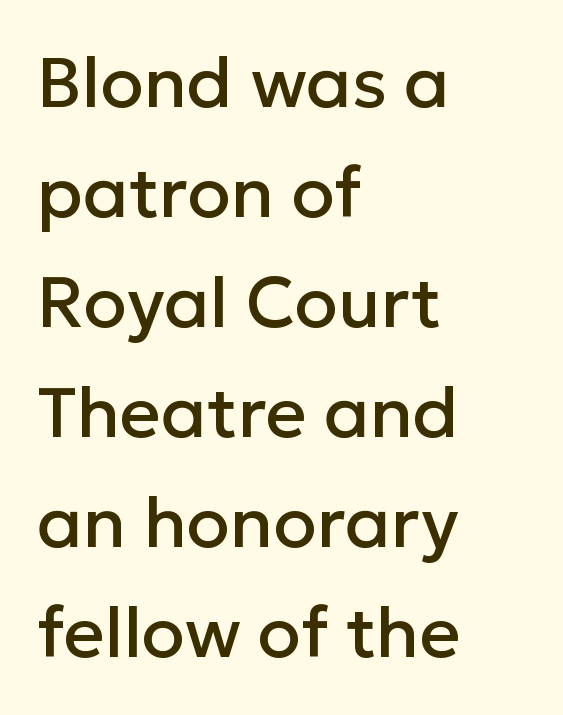
{"serif": "no", "italic": "no", "width": "normal", "stroke_contrast": "low", "x_height": "medium", "monospaced": "no", "underline": "no", "align": "left", "line_spacing": "normal", "line_spacing_ratio": 1.55, "letter_spacing": "normal", "letter_spacing_em": 0.0, "glyph_px": 71}
